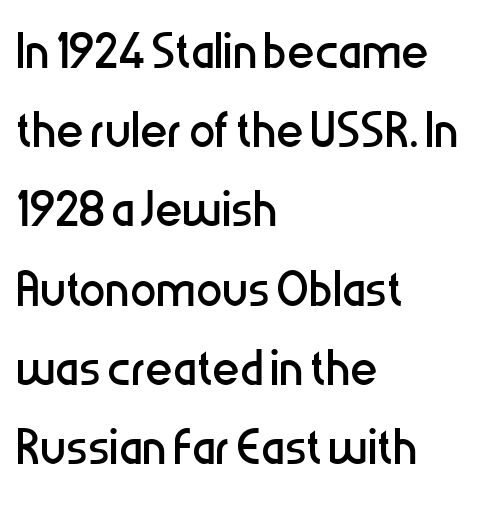
The image shows 66 px regular-weight, condensed sans-serif type, upright; set left-aligned, line spacing 1.2x, normal letter spacing, not underlined; low stroke contrast and a medium x-height.
